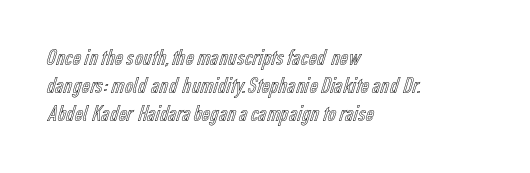
The image shows 23 px text type; set left-aligned, line spacing 1.22x, normal letter spacing, not underlined.
